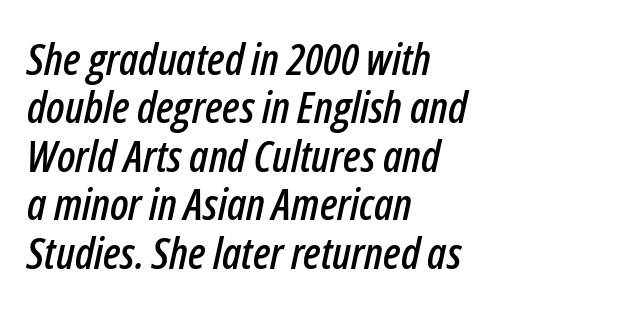
Q: Is the text italic (slanted)? A: Yes, it leans right by about 12 degrees.
Q: Is the text underlined? A: No.
Q: How is the paragraph aligned? A: Left-aligned.
Q: Is the spacing between letters normal or unusually wide? A: Normal.
Q: Is the spacing between lines tight, normal or loose? A: Tight.
Q: Width (condensed, normal, or wide)? A: Condensed.
Q: Stroke contrast? A: Low.
Q: x-height? A: Medium.
Q: Monospaced? A: No.
